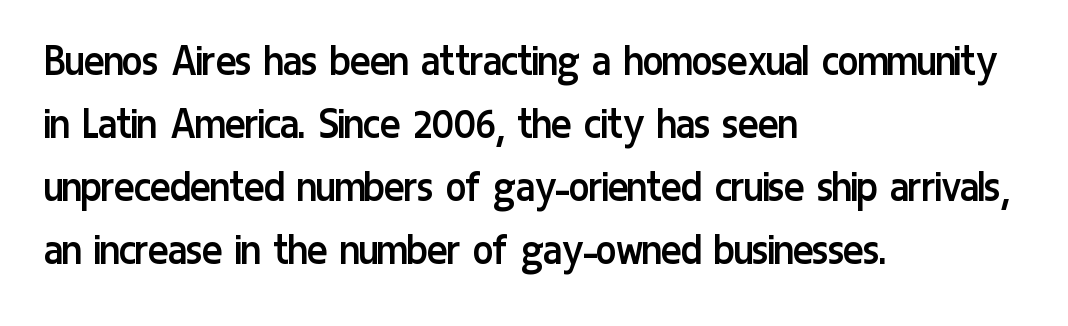
Where is the straight margin? On the left. Lines of text with bare space underneath. Letterform terminals end flat and unadorned throughout the passage. Spacing between characters is what you'd get straight out of the box. These lines are rendered in a variable-pitch font. Regarding leading, the lines here are spaced in the standard way.
